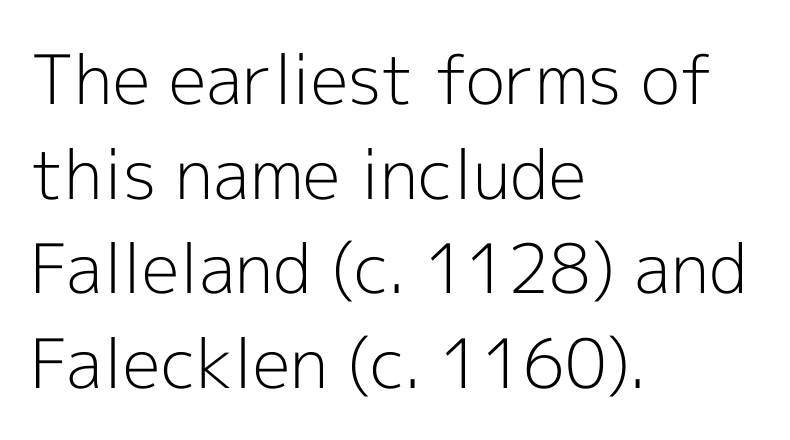
The image shows 68 px light sans-serif type, upright; set left-aligned, normal line spacing (1.39x), normal letter spacing, not underlined; a medium x-height.
